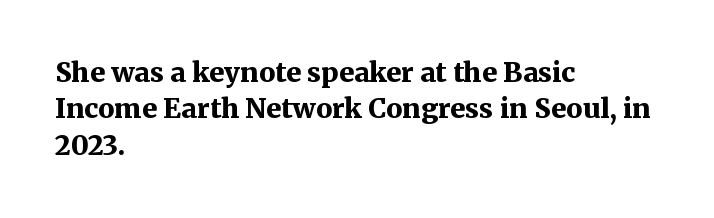
{"italic": "no", "bold": "yes", "underline": "no", "align": "left", "line_spacing": "normal", "line_spacing_ratio": 1.35, "letter_spacing": "normal", "letter_spacing_em": 0.0, "glyph_px": 27}
